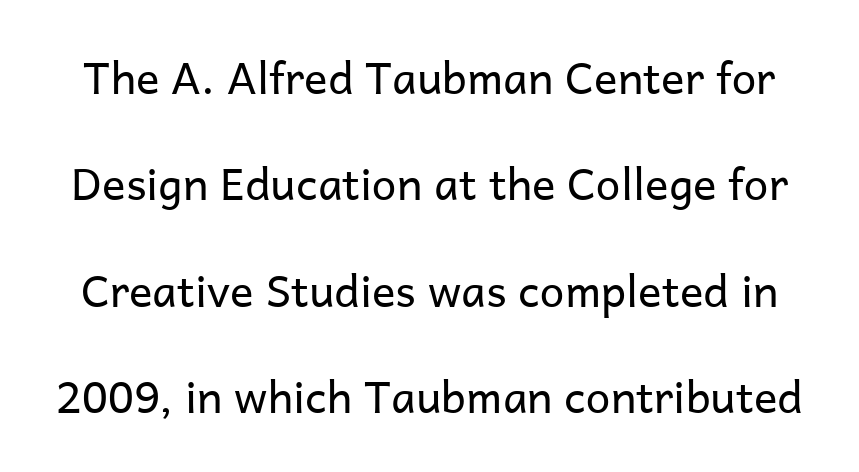
Rendered with straight, roman letterforms. Weight: regular or lighter. In terms of letterform style, serifs are entirely absent. Short note: letters normally spaced. Descenders are the only things crossing below the line.
